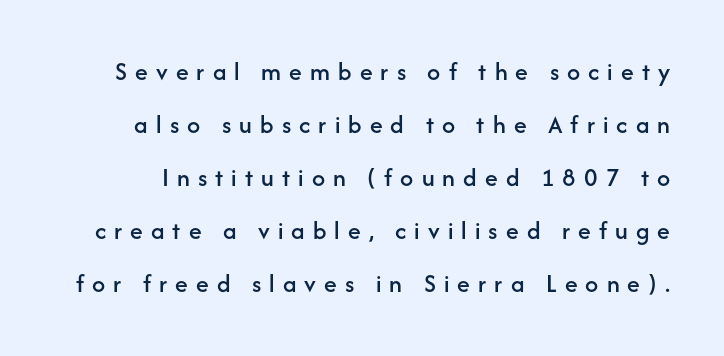
Glance below the letters and you will spot only blank space. Every stem runs plumb, perpendicular to the baseline. Vertical spacing — loose. The face used here is rendered with a markedly widened letterfit.
